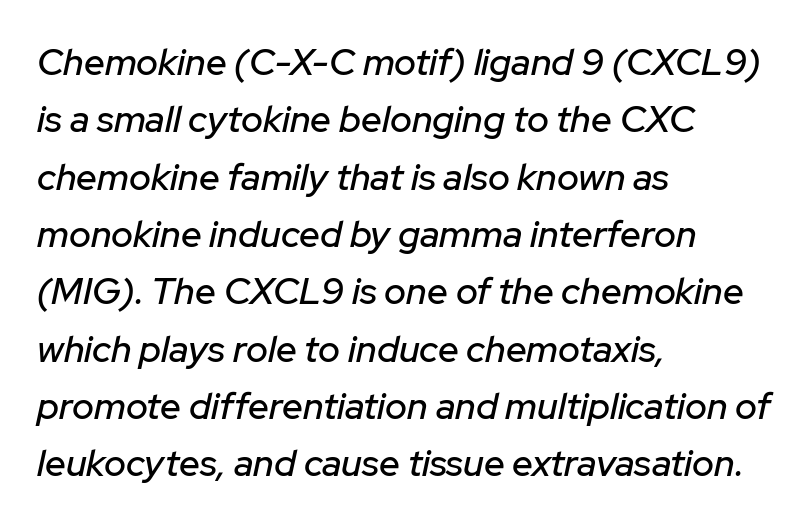
The image shows 37 px text type, italic (leaning right); set left-aligned, normal line spacing (1.55x), normal letter spacing, not underlined; low stroke contrast and a medium x-height.
